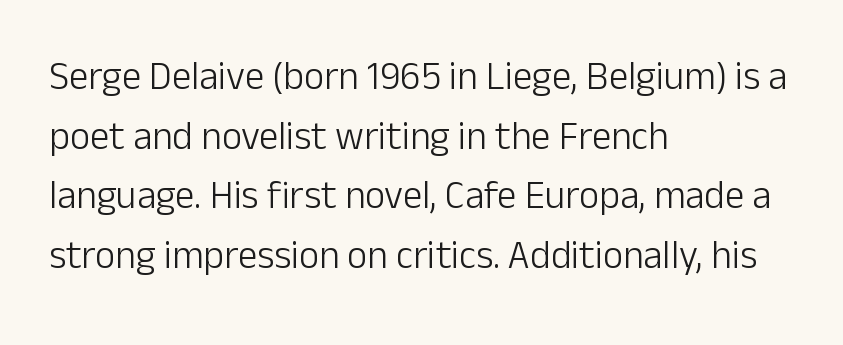
The image shows 39 px light sans-serif type, upright; set left-aligned, normal line spacing (1.53x), normal letter spacing, not underlined; low stroke contrast and a medium x-height.
